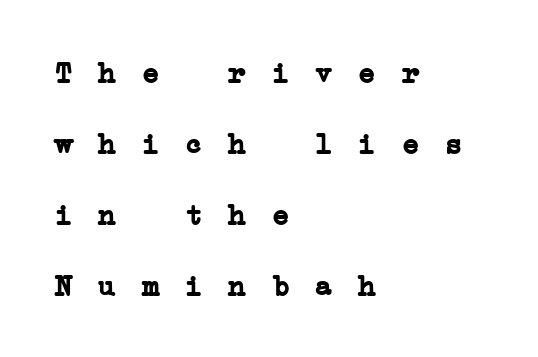
Substantial extra tracking has been applied to these lines. The glyphs in this specimen are seriffed. The baseline area is clear. Is this a fixed-width face? Yes — each glyph sits in an identical cell. Weight check: bold — yes, fully. A student would call this left alignment; a typographer would say flush left, rag right.
